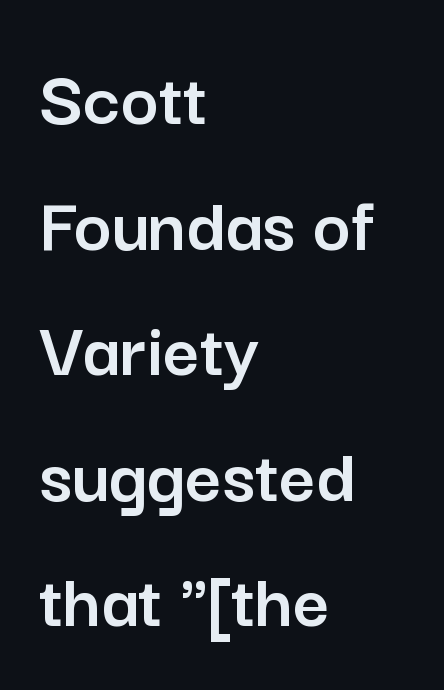
The image shows 80 px sans-serif type, upright; set left-aligned, normal line spacing (1.57x), normal letter spacing, not underlined; low stroke contrast and a medium x-height.
